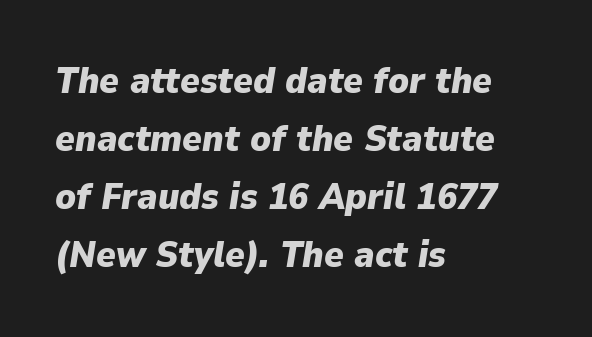
{"italic": "yes", "lean": "right", "slant_degrees": 9, "bold": "yes", "weight": "heavy", "width": "normal", "stroke_contrast": "low", "x_height": "medium", "monospaced": "no", "underline": "no", "align": "left", "line_spacing": "normal", "line_spacing_ratio": 1.57, "letter_spacing": "normal", "letter_spacing_em": 0.0, "glyph_px": 37}
